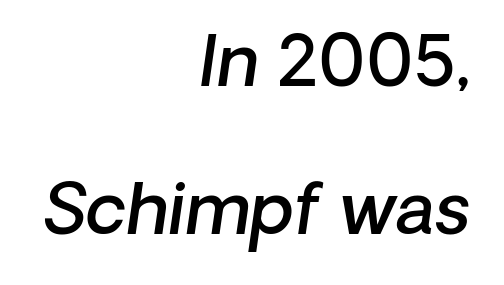
Q: Is the text bold? A: Semi-bold.
Q: Is the text italic (slanted)? A: Yes, it leans right by about 8 degrees.
Q: Is the text underlined? A: No.
Q: How is the paragraph aligned? A: Right-aligned.
Q: Is the spacing between letters normal or unusually wide? A: Normal.
Q: Is the spacing between lines tight, normal or loose? A: Loose.
Q: Width (condensed, normal, or wide)? A: Normal.
Q: Stroke contrast? A: Low.
Q: x-height? A: Medium.
Q: Monospaced? A: No.
